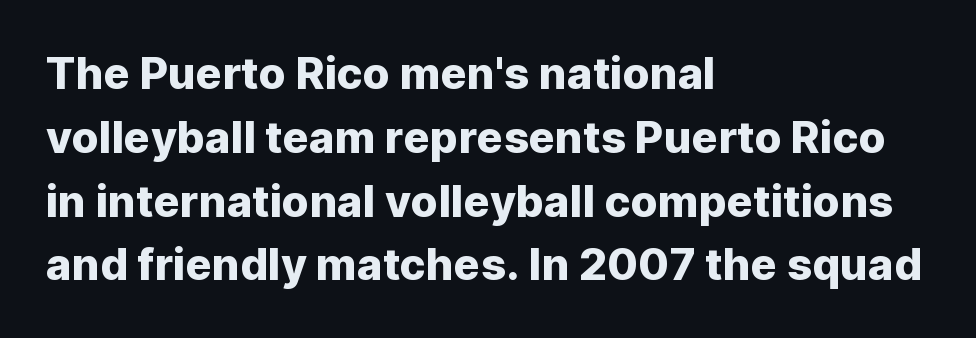
{"serif": "no", "italic": "no", "width": "normal", "stroke_contrast": "low", "x_height": "medium", "monospaced": "no", "underline": "no", "align": "left", "line_spacing": "normal", "line_spacing_ratio": 1.45, "letter_spacing": "normal", "letter_spacing_em": 0.0, "glyph_px": 44}
